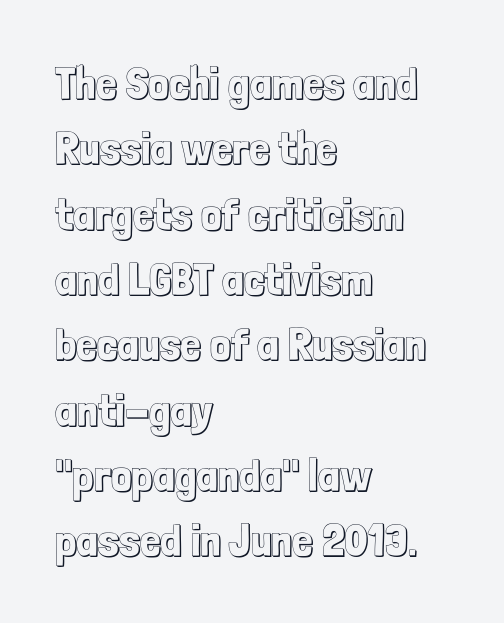
The image shows 46 px condensed type, upright; set left-aligned, normal line spacing (1.42x), normal letter spacing, not underlined; a medium x-height.
